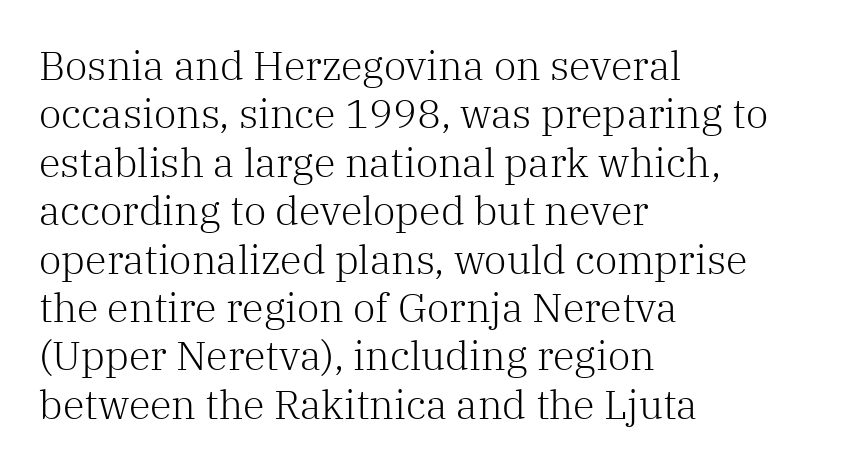
Rendered with straight, roman letterforms. The characters display serif detailing at their extremities. Bare-footed words on every line. The line texture is even and compact thanks to regular tracking. The letterforms sit at book weight or below. Note the varied advance widths — an 'i' is clearly narrower than an 'm'.
